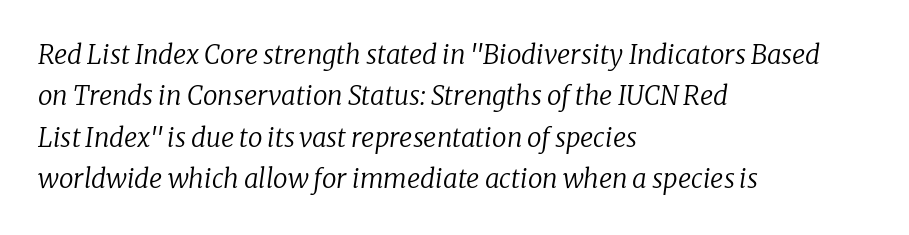
{"italic": "yes", "lean": "right", "slant_degrees": 8, "bold": "no", "underline": "no", "align": "left", "line_spacing": "normal", "line_spacing_ratio": 1.59, "letter_spacing": "normal", "letter_spacing_em": 0.0, "glyph_px": 26}
